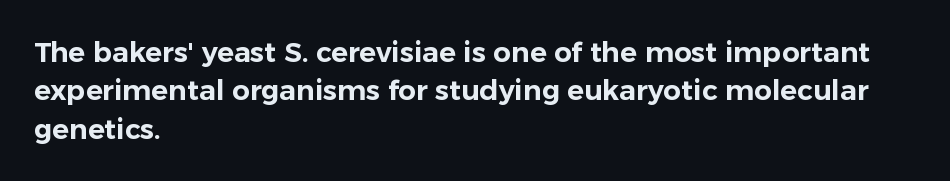
Each letter keeps its own natural width here, so spacing adapts to shape. Just letters on the line, the space beneath them empty. Reading down the column, the eye jumps a familiar distance to each next line. What stands out about the letter spacing? Nothing — it is the standard amount.
